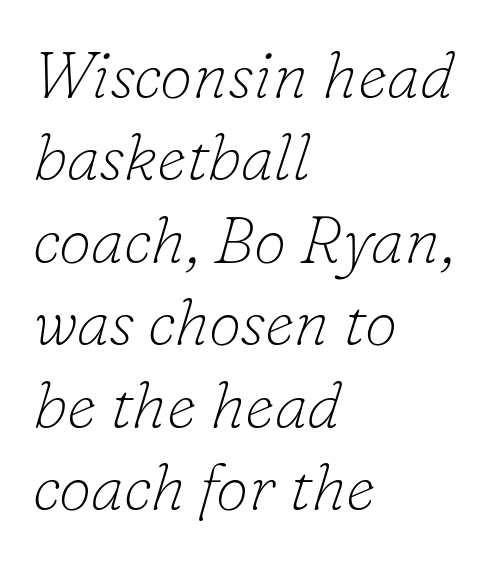
Q: Is the text bold? A: No.
Q: Is the text italic (slanted)? A: Yes, it leans right by about 16 degrees.
Q: Is the typeface a serif or a sans-serif typeface? A: Serif.
Q: Is the text underlined? A: No.
Q: How is the paragraph aligned? A: Left-aligned.
Q: Is the spacing between letters normal or unusually wide? A: Normal.
Q: Is the spacing between lines tight, normal or loose? A: Normal.
Q: Width (condensed, normal, or wide)? A: Normal.
Q: Stroke contrast? A: Low.
Q: x-height? A: Small.
Q: Monospaced? A: No.
